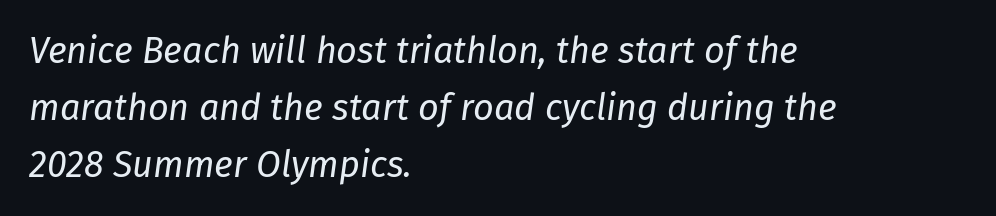
Here the designer chose a conventional face with non-uniform glyph widths. Weight: in the light-to-regular range. The lettering tilts uniformly, giving the passage an italic look. The rag falls on the right side of this text block. Each new line begins a customary step beneath the previous one.
